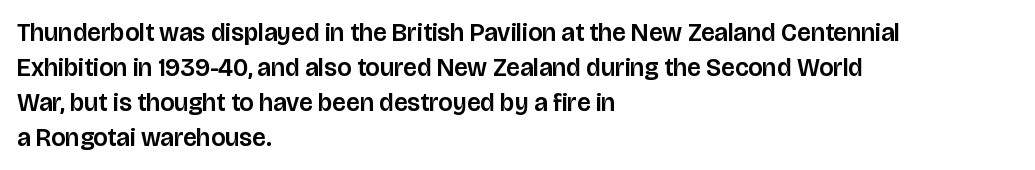
Q: Is the text italic (slanted)? A: No, it is upright.
Q: Is the text underlined? A: No.
Q: How is the paragraph aligned? A: Left-aligned.
Q: Is the spacing between letters normal or unusually wide? A: Normal.
Q: Is the spacing between lines tight, normal or loose? A: Normal.
